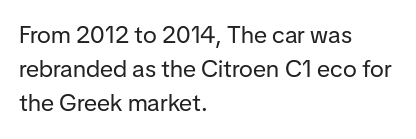
Just letters on the line, the space beneath them empty. The lines sit at an ordinary, default distance from one another. Reading down the block, your eye returns to a fixed left position each line. Think standard paragraph weight, or any step lighter than that.
